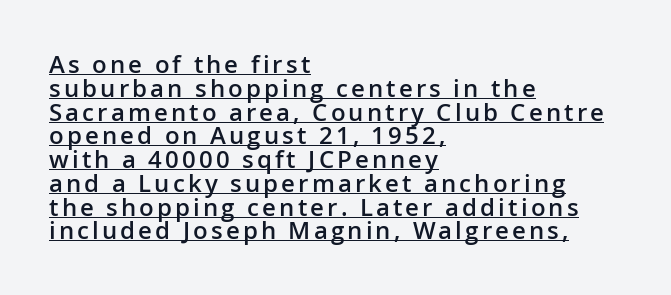
Q: Is the text bold? A: Semi-bold.
Q: Is the text italic (slanted)? A: No, it is upright.
Q: Is the text underlined? A: Yes.
Q: How is the paragraph aligned? A: Left-aligned.
Q: Is the spacing between lines tight, normal or loose? A: Tight.
